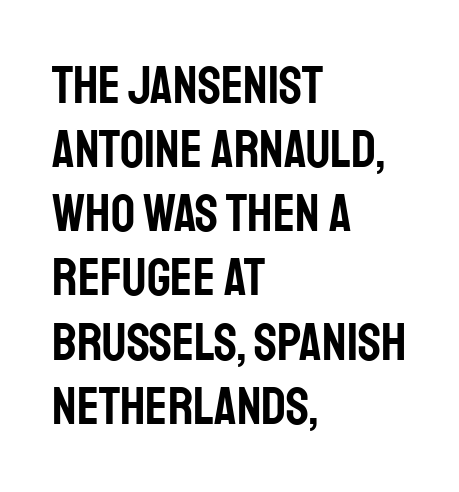
The image shows 53 px condensed sans-serif type, upright; set left-aligned, line spacing 1.21x, normal letter spacing, not underlined; low stroke contrast and a large x-height.
